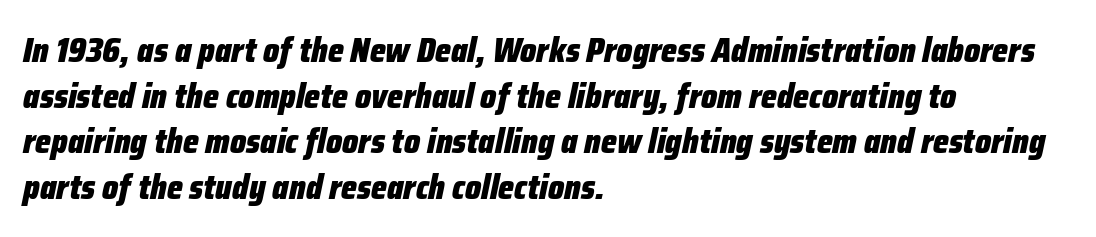
{"italic": "yes", "lean": "right", "slant_degrees": 12, "bold": "yes", "weight": "heavy", "width": "condensed", "stroke_contrast": "low", "x_height": "medium", "monospaced": "no", "underline": "no", "align": "left", "line_spacing": "normal", "line_spacing_ratio": 1.34, "letter_spacing": "normal", "letter_spacing_em": 0.0, "glyph_px": 34}
